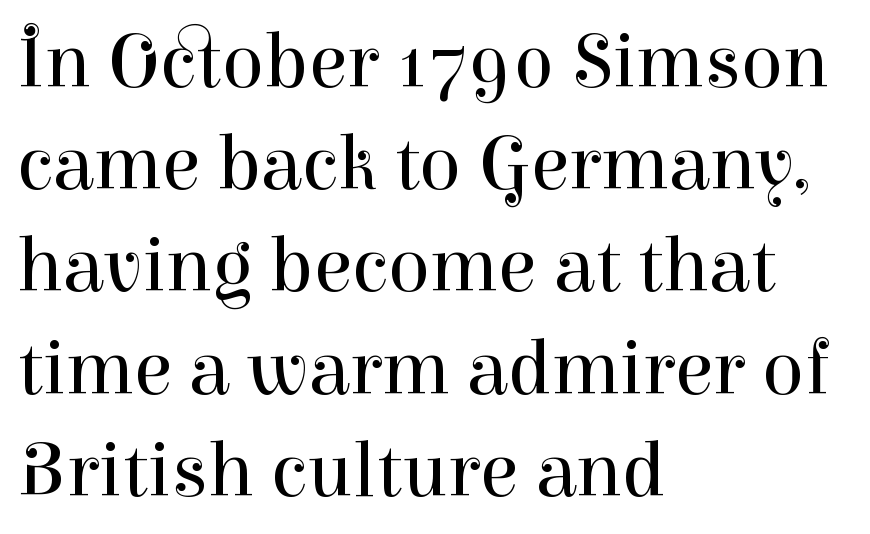
Nobody touched the tracking dial on this one. The characters are drawn with everyday or finer stroke widths. Evenly set lines give the paragraph a standard silhouette. Serif or sans? Serif — the stroke terminals have little feet.
